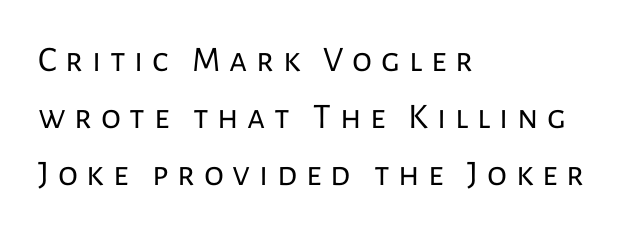
The image shows 36 px regular-weight sans-serif type, upright; set left-aligned, normal line spacing (1.58x), unusually wide letter spacing (+0.24 em), not underlined; low stroke contrast and a medium x-height.
